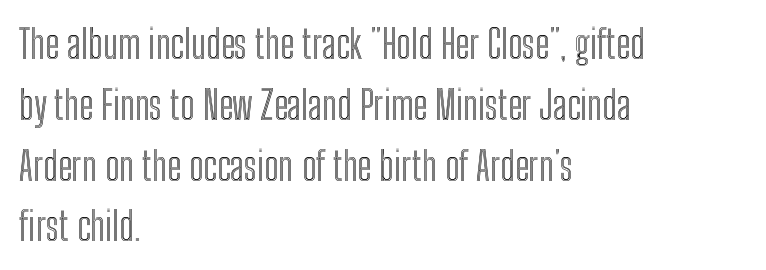
The image shows 40 px condensed type, upright; set left-aligned, normal line spacing (1.52x), normal letter spacing, not underlined; a medium x-height.
